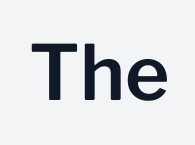
The image shows 76 px sans-serif type, upright; set normal letter spacing, not underlined; low stroke contrast and a medium x-height.
